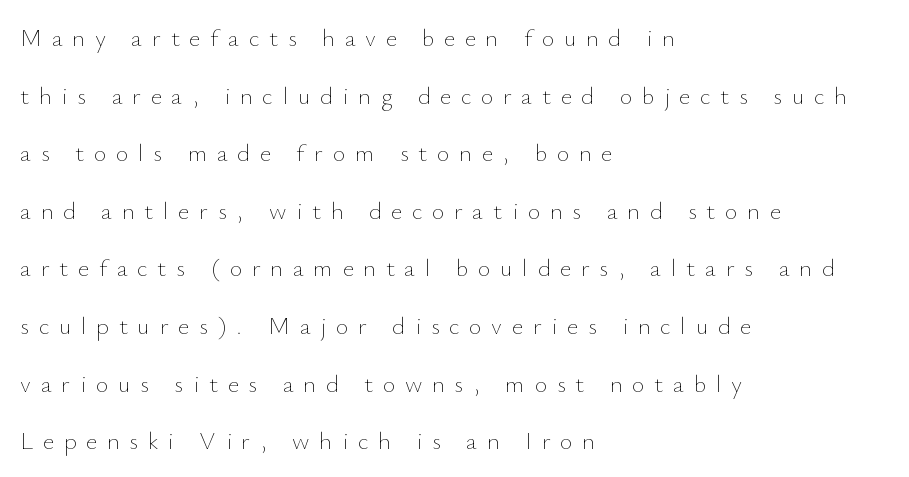
{"italic": "no", "bold": "no", "underline": "no", "align": "left", "line_spacing": "loose", "line_spacing_ratio": 2.4, "letter_spacing": "wide", "letter_spacing_em": 0.41, "glyph_px": 24}
